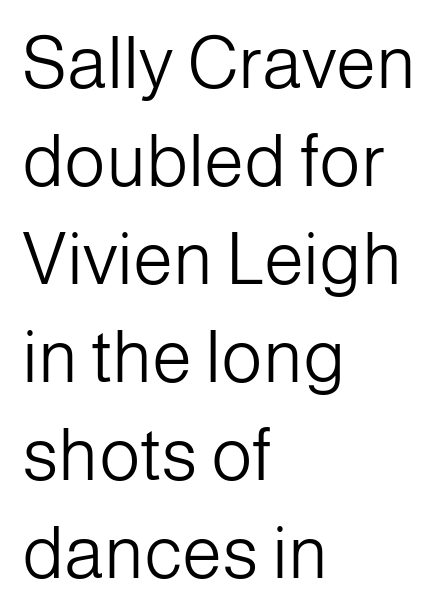
Note the varied advance widths — an 'i' is clearly narrower than an 'm'. Tracking here is standard; glyphs follow each other at the usual distance. Beneath every word, the page is bare. The leading is moderate, giving the passage an even texture. Each line starts at the same left margin while the right side varies.
